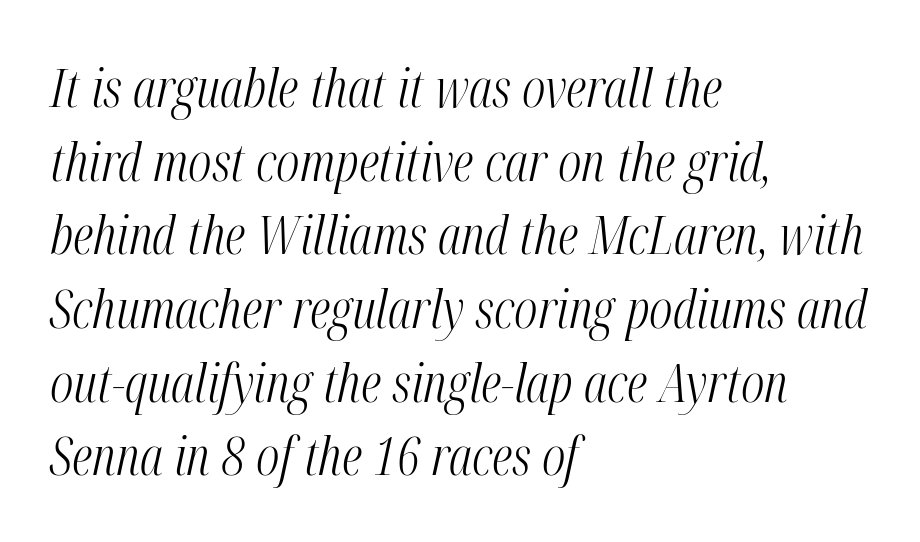
Q: Is the text bold? A: No.
Q: Is the text italic (slanted)? A: Yes, it leans right by about 12 degrees.
Q: Is the text underlined? A: No.
Q: How is the paragraph aligned? A: Left-aligned.
Q: Is the spacing between letters normal or unusually wide? A: Normal.
Q: Is the spacing between lines tight, normal or loose? A: Normal.
Q: Width (condensed, normal, or wide)? A: Condensed.
Q: Stroke contrast? A: Medium.
Q: x-height? A: Medium.
Q: Monospaced? A: No.
